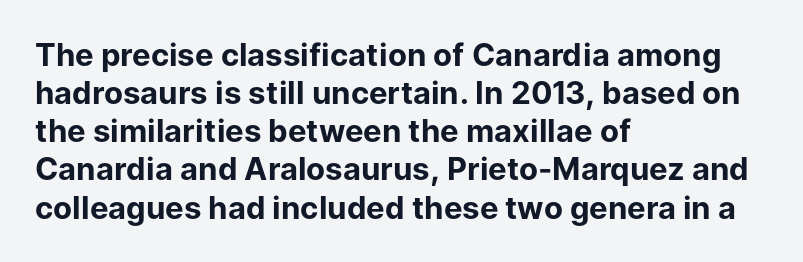
{"serif": "no", "italic": "no", "bold": "yes", "weight": "bold", "width": "normal", "stroke_contrast": "low", "x_height": "medium", "monospaced": "no", "underline": "no", "align": "left", "line_spacing_ratio": 1.23, "letter_spacing": "normal", "letter_spacing_em": 0.0, "glyph_px": 31}
